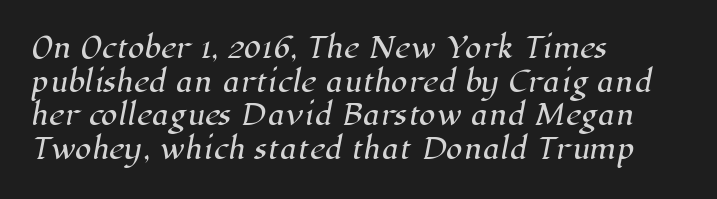
{"underline": "no", "align": "left", "line_spacing": "normal", "line_spacing_ratio": 1.25, "letter_spacing": "normal", "letter_spacing_em": 0.0, "glyph_px": 27}
